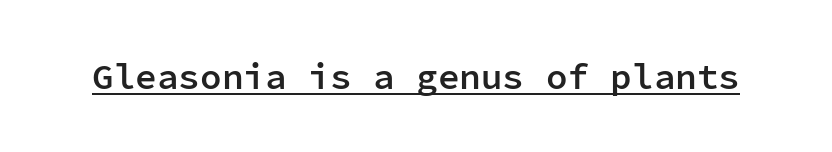
{"serif": "no", "italic": "no", "bold": "semi", "weight": "semibold", "width": "normal", "stroke_contrast": "low", "x_height": "medium", "monospaced": "yes", "underline": "yes", "letter_spacing": "normal", "letter_spacing_em": 0.0, "glyph_px": 36}
